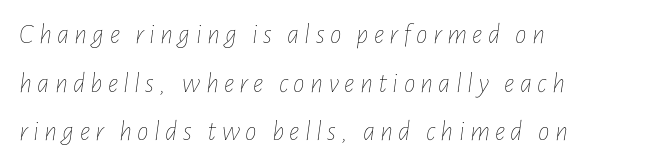
The image shows 29 px thin, condensed type, italic (leaning right); set left-aligned, normal line spacing (1.68x), not underlined; low stroke contrast and a medium x-height.
